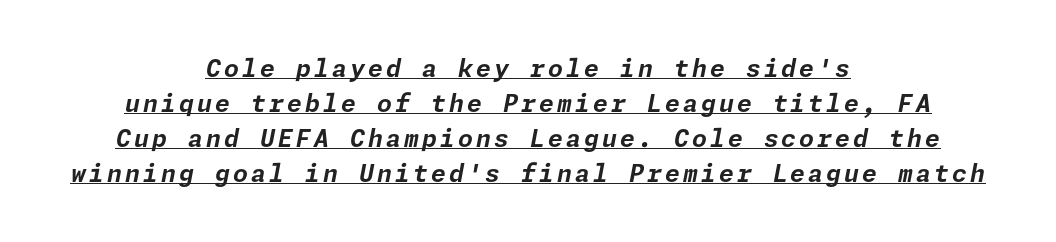
The image shows 24 px bold type, italic (leaning right); set centered, normal line spacing (1.46x), underlined.
